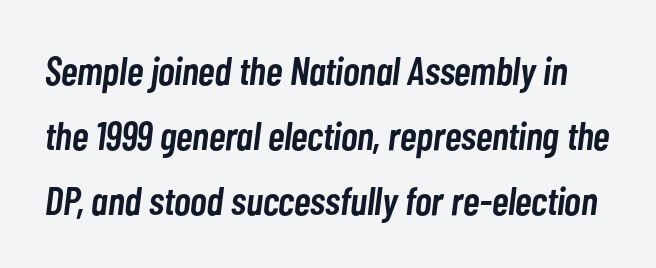
Whoever set this chose a conventional vertical rhythm. Bold? Not quite — semibold, heavier than regular but stopping short. Spacing verdict: proportional, widths tailored to each character. Quick note: underline off. Does extra space separate the letters? No, they use regular spacing. Style check: oblique.
